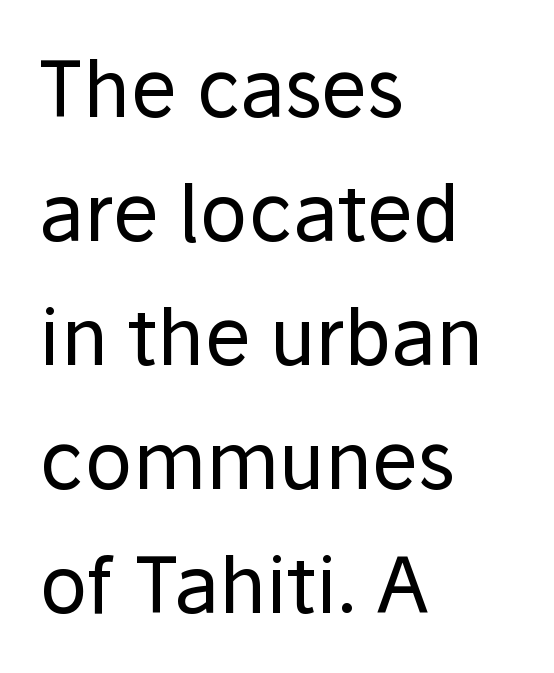
Q: Is the text bold? A: No.
Q: Is the text italic (slanted)? A: No, it is upright.
Q: Is the typeface a serif or a sans-serif typeface? A: Sans-serif.
Q: Is the text underlined? A: No.
Q: How is the paragraph aligned? A: Left-aligned.
Q: Is the spacing between letters normal or unusually wide? A: Normal.
Q: Is the spacing between lines tight, normal or loose? A: Normal.
Q: Width (condensed, normal, or wide)? A: Normal.
Q: Stroke contrast? A: Low.
Q: x-height? A: Medium.
Q: Monospaced? A: No.
